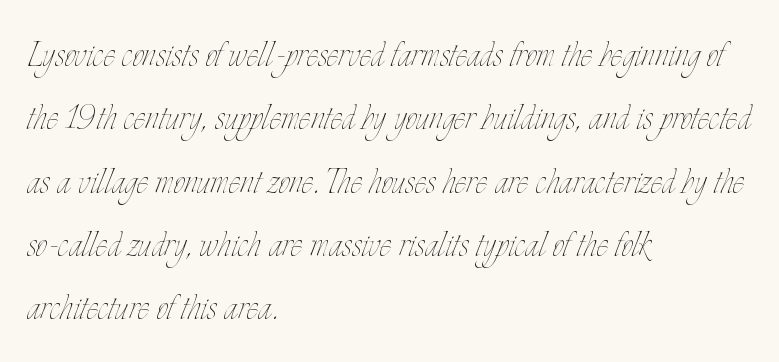
The glyphs are unaccompanied by any horizontal stroke below them. Tracking here is standard; glyphs follow each other at the usual distance. The font sits on the lighter half of the weight spectrum, regular included.
